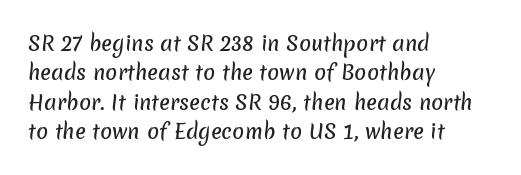
The image shows 20 px text type; set left-aligned, normal line spacing (1.47x), normal letter spacing, not underlined.
